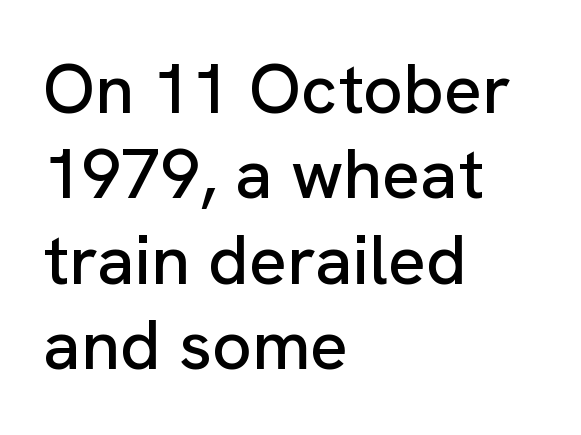
Q: Is the text italic (slanted)? A: No, it is upright.
Q: Is the typeface a serif or a sans-serif typeface? A: Sans-serif.
Q: Is the text underlined? A: No.
Q: How is the paragraph aligned? A: Left-aligned.
Q: Is the spacing between letters normal or unusually wide? A: Normal.
Q: Width (condensed, normal, or wide)? A: Normal.
Q: Stroke contrast? A: Low.
Q: x-height? A: Medium.
Q: Monospaced? A: No.
